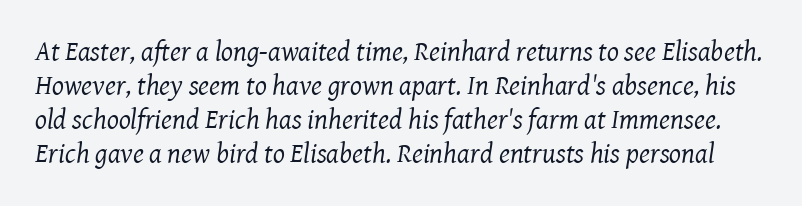
I'd call this a serif setting — the letters wear small feet. The rendering applies a slant to the glyphs. Underlining? Definitely not there. You could call the tracking neutral — neither tight nor loose.
